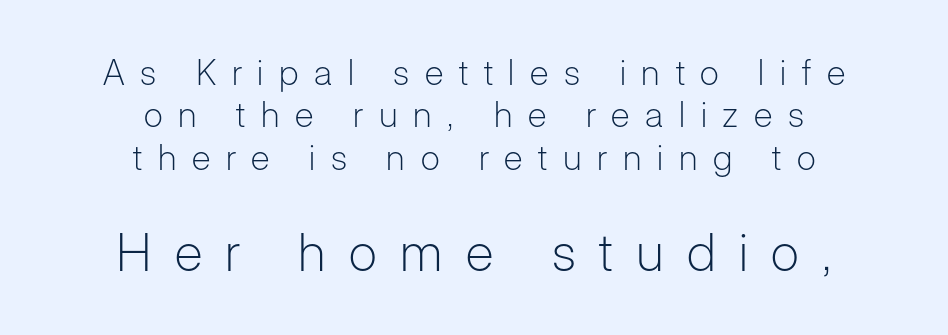
Is the lower block the larger one? Yes — the lower block carries the bigger type. The paragraph shown floats in the horizontal middle. I'd call this a sans setting — the letters go barefoot. Here the designer chose a conventional face with non-uniform glyph widths. The glyphs are unaccompanied by any horizontal stroke below them.
